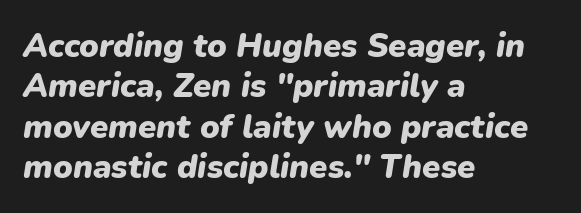
Q: Is the text bold? A: Yes.
Q: Is the text italic (slanted)? A: Yes, it leans right by about 9 degrees.
Q: Is the text underlined? A: No.
Q: How is the paragraph aligned? A: Left-aligned.
Q: Is the spacing between letters normal or unusually wide? A: Normal.
Q: Width (condensed, normal, or wide)? A: Normal.
Q: Stroke contrast? A: Low.
Q: x-height? A: Medium.
Q: Monospaced? A: No.
